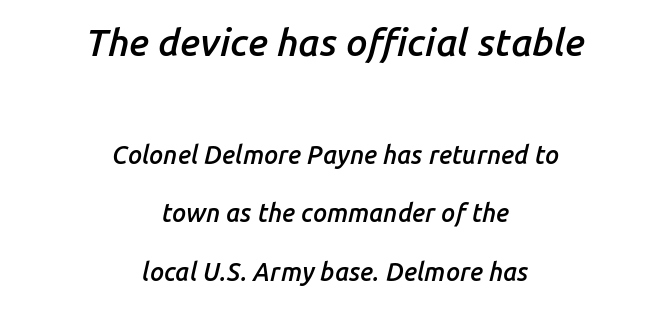
The image shows 38 px semibold type, italic (leaning right); set centered, loose line spacing (2.35x), normal letter spacing, not underlined; the first (top) block is 1.52x larger; low stroke contrast and a medium x-height.
